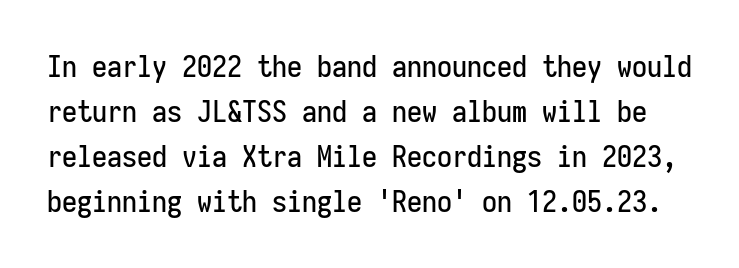
Q: Is the text italic (slanted)? A: No, it is upright.
Q: Is the typeface a serif or a sans-serif typeface? A: Sans-serif.
Q: Is the text underlined? A: No.
Q: Is the spacing between letters normal or unusually wide? A: Normal.
Q: Is the spacing between lines tight, normal or loose? A: Normal.
Q: Width (condensed, normal, or wide)? A: Condensed.
Q: Stroke contrast? A: Low.
Q: x-height? A: Medium.
Q: Monospaced? A: Yes.
